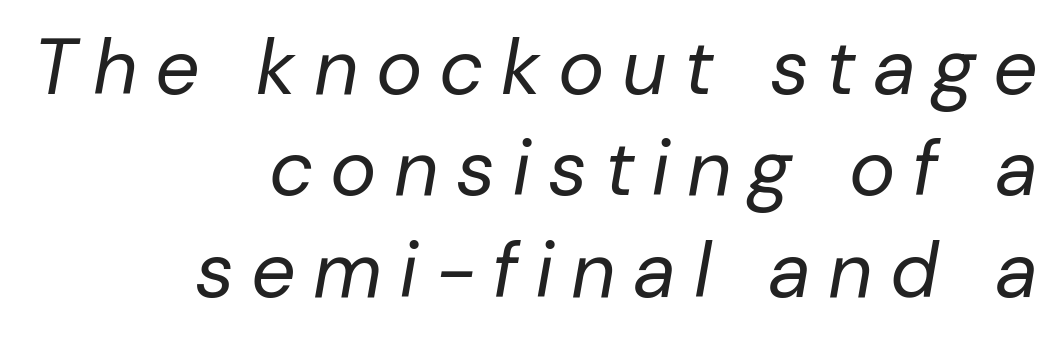
The image shows 78 px regular-weight type, italic (leaning right); set right-aligned, normal line spacing (1.3x), unusually wide letter spacing (+0.22 em), not underlined; low stroke contrast and a medium x-height.
